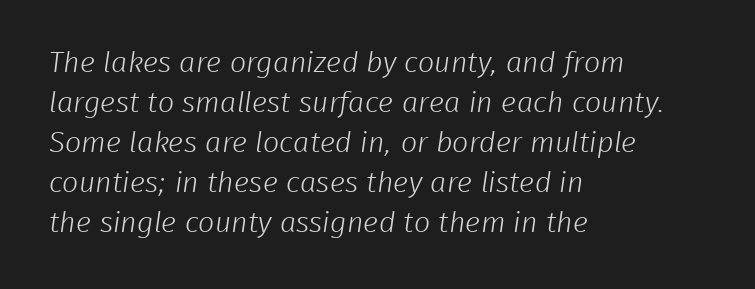
Q: Is the text bold? A: No.
Q: Is the typeface a serif or a sans-serif typeface? A: Sans-serif.
Q: Is the text underlined? A: No.
Q: How is the paragraph aligned? A: Left-aligned.
Q: Is the spacing between letters normal or unusually wide? A: Normal.
Q: Is the spacing between lines tight, normal or loose? A: Normal.
Q: Width (condensed, normal, or wide)? A: Normal.
Q: Stroke contrast? A: Low.
Q: x-height? A: Medium.
Q: Monospaced? A: No.
